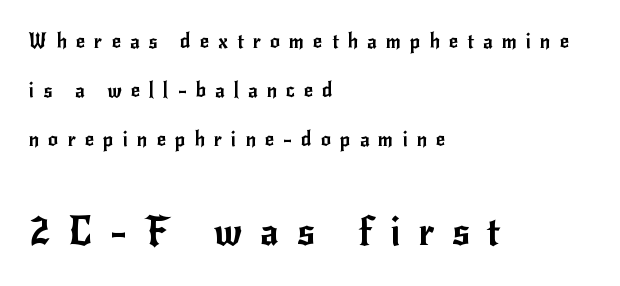
Q: Is the text italic (slanted)? A: No, it is upright.
Q: Is the typeface a serif or a sans-serif typeface? A: Sans-serif.
Q: Is the text underlined? A: No.
Q: How is the paragraph aligned? A: Left-aligned.
Q: Is the spacing between letters normal or unusually wide? A: Unusually wide.
Q: Is the spacing between lines tight, normal or loose? A: Loose.
Q: Which block of text is set in a larger size, the first (top) or the second (bottom)? A: The second (bottom) one.
Q: Width (condensed, normal, or wide)? A: Normal.
Q: Stroke contrast? A: Low.
Q: x-height? A: Small.
Q: Monospaced? A: No.
